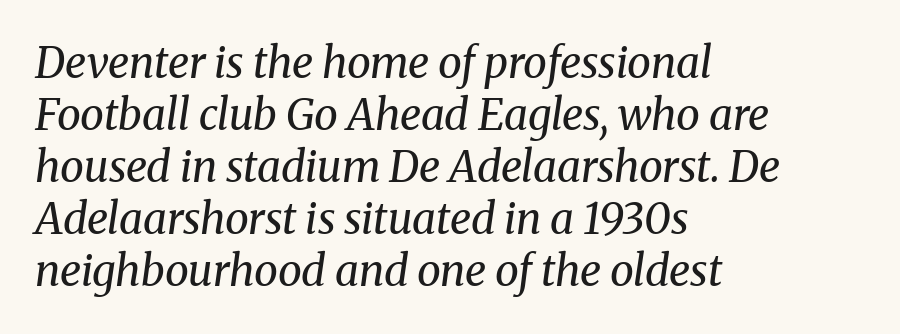
Spacing verdict: proportional, widths tailored to each character. The compositor pushed each line to the left boundary. The face used here has a pronounced slope to its letters. No extra ink here — the face is not bold.
